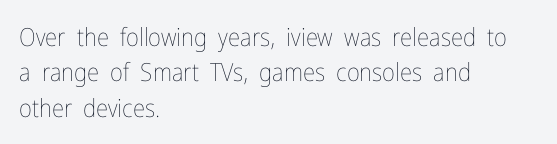
The image shows 25 px text type, upright; set left-aligned, normal line spacing (1.42x), normal letter spacing, not underlined.
